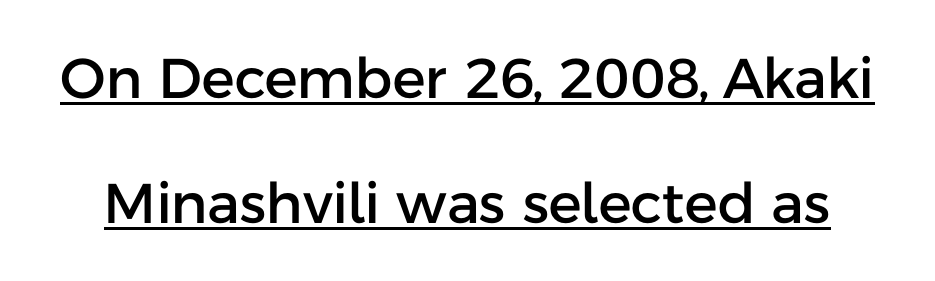
The image shows 56 px sans-serif type, upright; set loose line spacing (2.23x), normal letter spacing, underlined; low stroke contrast and a medium x-height.
